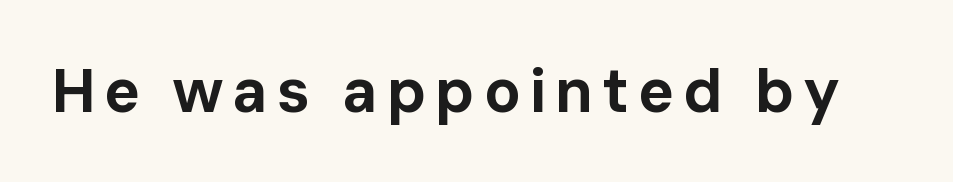
Q: Is the text bold? A: Yes.
Q: Is the text italic (slanted)? A: No, it is upright.
Q: Is the typeface a serif or a sans-serif typeface? A: Sans-serif.
Q: Is the text underlined? A: No.
Q: Width (condensed, normal, or wide)? A: Normal.
Q: Stroke contrast? A: Low.
Q: x-height? A: Medium.
Q: Monospaced? A: No.
